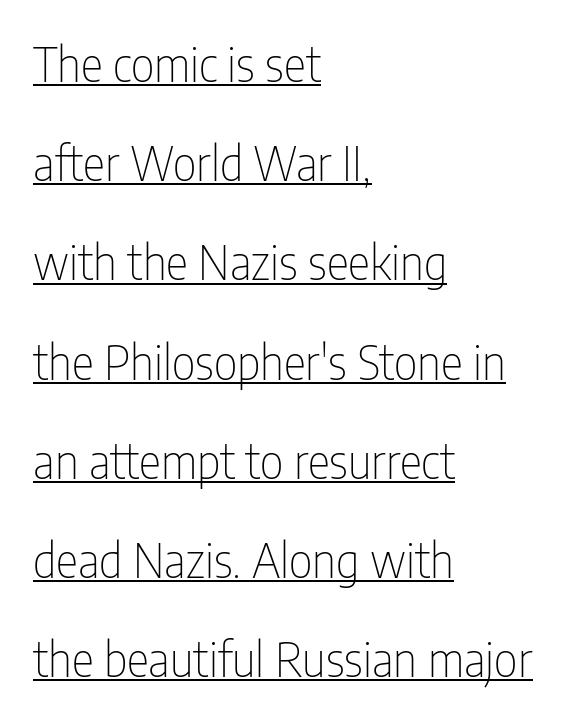
Q: Is the text bold? A: No.
Q: Is the text italic (slanted)? A: No, it is upright.
Q: Is the typeface a serif or a sans-serif typeface? A: Sans-serif.
Q: Is the text underlined? A: Yes.
Q: How is the paragraph aligned? A: Left-aligned.
Q: Is the spacing between letters normal or unusually wide? A: Normal.
Q: Is the spacing between lines tight, normal or loose? A: Loose.
Q: Width (condensed, normal, or wide)? A: Condensed.
Q: Stroke contrast? A: Low.
Q: x-height? A: Medium.
Q: Monospaced? A: No.
